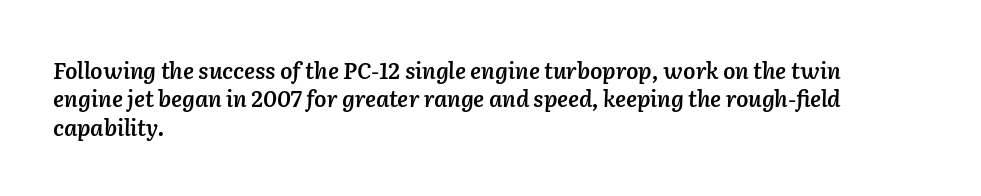
Q: Is the text bold? A: Semi-bold.
Q: Is the text italic (slanted)? A: Yes, it leans right by about 2 degrees.
Q: Is the text underlined? A: No.
Q: How is the paragraph aligned? A: Left-aligned.
Q: Is the spacing between letters normal or unusually wide? A: Normal.
Q: Is the spacing between lines tight, normal or loose? A: Normal.
